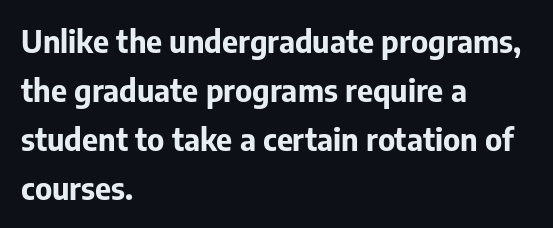
{"serif": "no", "italic": "no", "bold": "yes", "weight": "bold", "width": "normal", "stroke_contrast": "low", "x_height": "medium", "monospaced": "no", "underline": "no", "align": "left", "line_spacing": "normal", "line_spacing_ratio": 1.58, "letter_spacing": "normal", "letter_spacing_em": 0.0, "glyph_px": 31}
